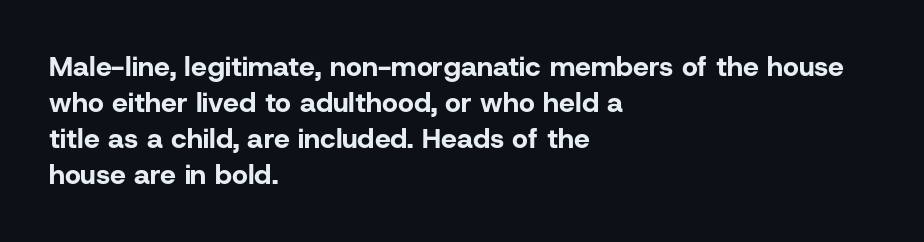
{"serif": "no", "italic": "no", "bold": "yes", "weight": "bold", "width": "normal", "stroke_contrast": "low", "x_height": "medium", "monospaced": "no", "underline": "no", "align": "left", "line_spacing": "normal", "line_spacing_ratio": 1.29, "letter_spacing": "normal", "letter_spacing_em": 0.0, "glyph_px": 28}
